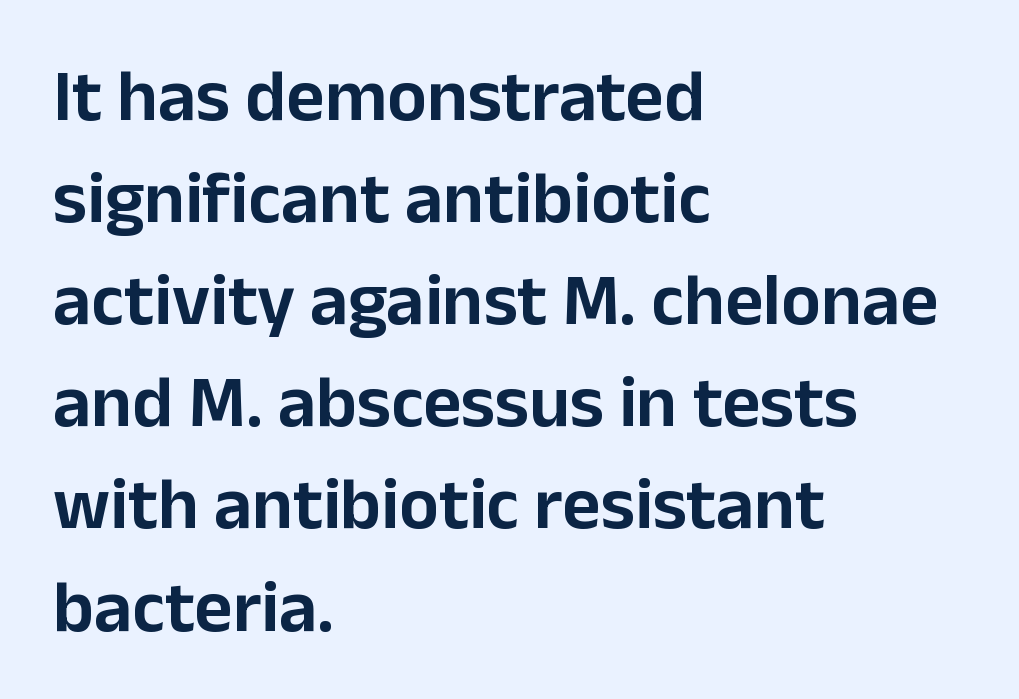
The image shows 74 px sans-serif type, upright; set left-aligned, normal line spacing (1.38x), normal letter spacing, not underlined; low stroke contrast and a medium x-height.
